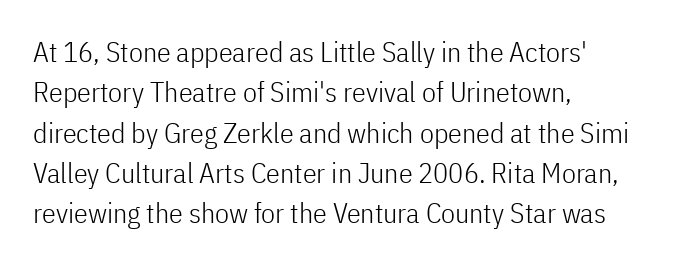
The image shows 28 px light, condensed sans-serif type, upright; set left-aligned, normal line spacing (1.44x), normal letter spacing, not underlined; low stroke contrast and a medium x-height.
